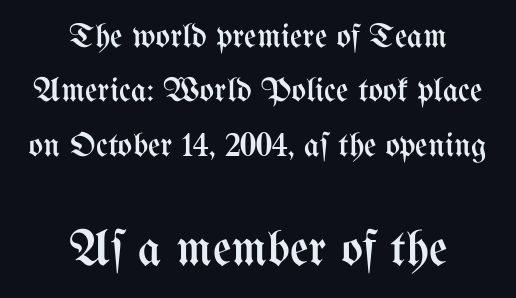
The image shows 51 px regular-weight, condensed type, upright; set centered, normal line spacing (1.6x), normal letter spacing, not underlined; the second (bottom) block is 1.5x larger; medium stroke contrast and a medium x-height.
